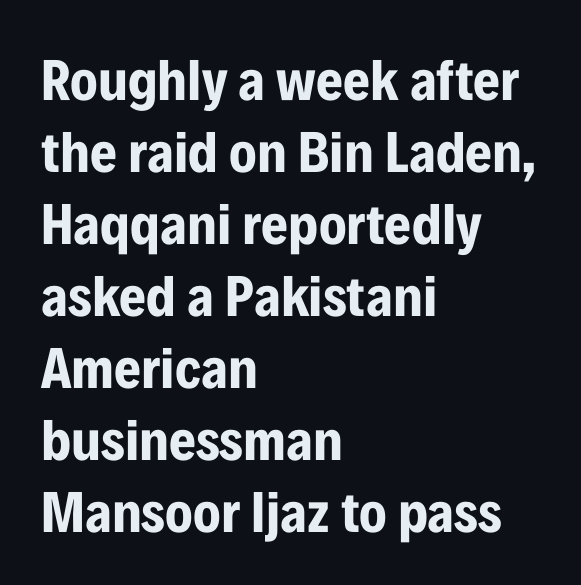
The rendering uses a bold face; every stroke is thick and dark. Left-aligned paragraph, ragged on the right. No word sits above an underline. A typesetter would call this zero additional tracking.
